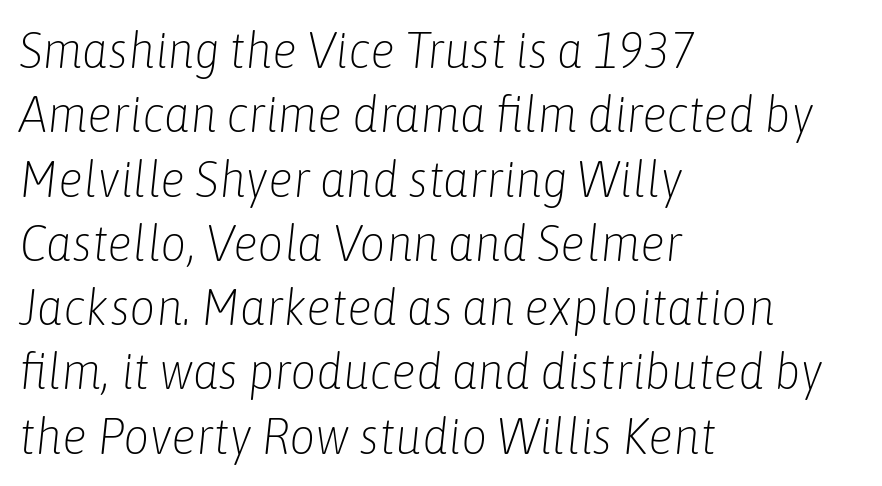
{"italic": "yes", "lean": "right", "slant_degrees": 6, "bold": "no", "weight": "light", "width": "condensed", "stroke_contrast": "low", "x_height": "medium", "monospaced": "no", "underline": "no", "align": "left", "line_spacing": "normal", "line_spacing_ratio": 1.26, "letter_spacing": "normal", "letter_spacing_em": 0.0, "glyph_px": 51}
